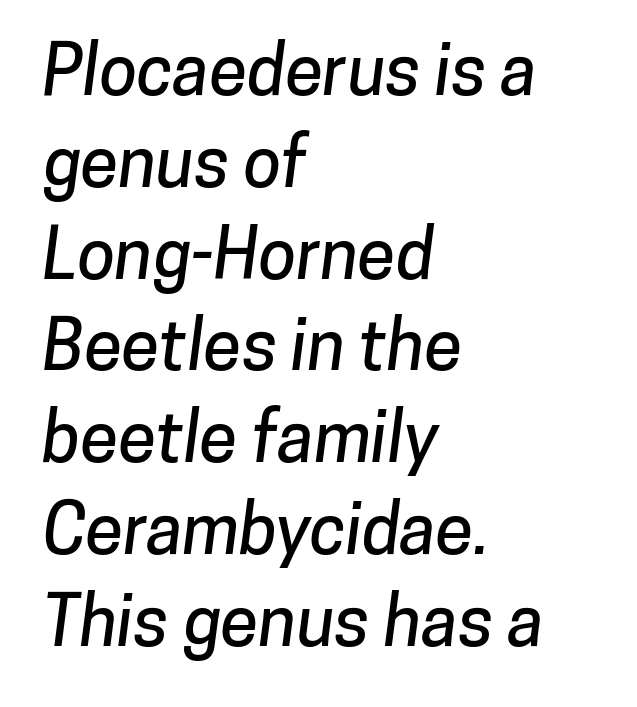
The image shows 69 px sans-serif type; set left-aligned, normal line spacing (1.33x), normal letter spacing, not underlined; low stroke contrast and a medium x-height.
